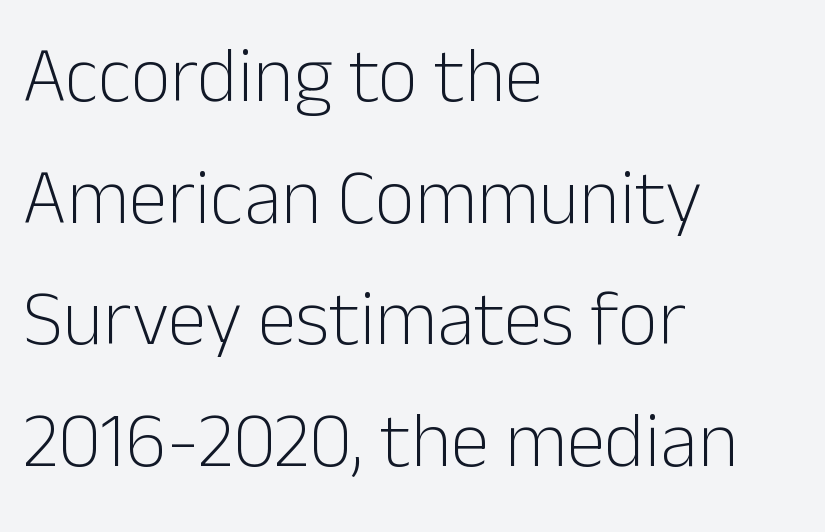
Q: Is the text bold? A: No.
Q: Is the text italic (slanted)? A: No, it is upright.
Q: Is the typeface a serif or a sans-serif typeface? A: Sans-serif.
Q: Is the text underlined? A: No.
Q: How is the paragraph aligned? A: Left-aligned.
Q: Is the spacing between letters normal or unusually wide? A: Normal.
Q: Is the spacing between lines tight, normal or loose? A: Normal.
Q: Width (condensed, normal, or wide)? A: Normal.
Q: Stroke contrast? A: Low.
Q: x-height? A: Medium.
Q: Monospaced? A: No.
